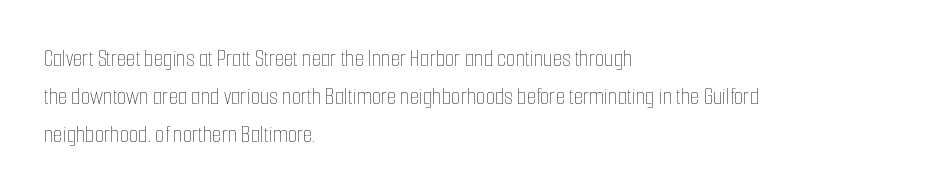
The image shows 24 px text type, upright; set left-aligned, normal line spacing (1.58x), normal letter spacing, not underlined.
